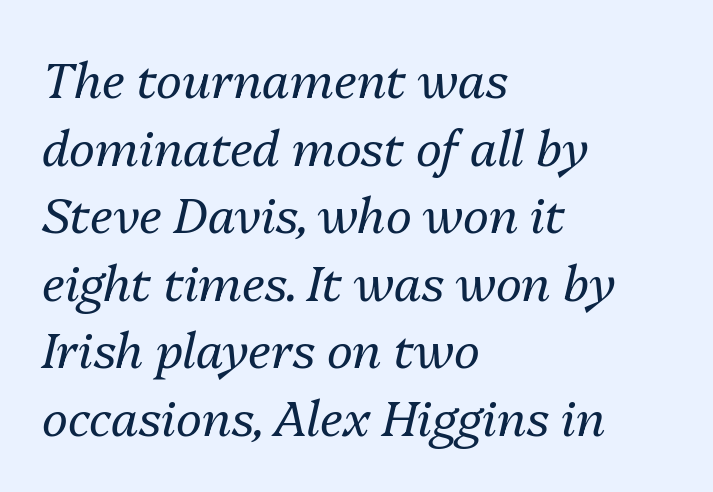
{"italic": "yes", "lean": "right", "slant_degrees": 13, "bold": "no", "weight": "regular", "width": "normal", "stroke_contrast": "medium", "x_height": "medium", "monospaced": "no", "underline": "no", "align": "left", "line_spacing": "normal", "line_spacing_ratio": 1.38, "letter_spacing": "normal", "letter_spacing_em": 0.0, "glyph_px": 49}
